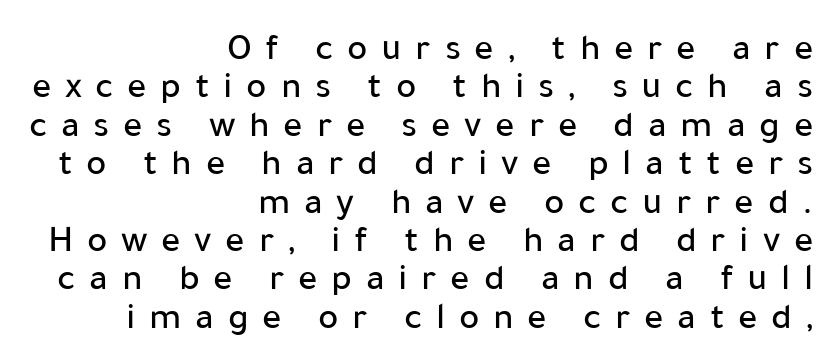
In terms of letterform style, serifs are entirely absent. This rendering features lettering with no underline. Is this a fixed-width face? No — the glyphs have proportional, varying widths. The passage shown stacks its lines with hardly any gap. Is the letter spacing exaggerated? Yes — the characters are pushed far apart. Horizontally, the lines are justified to the trailing edge only.
